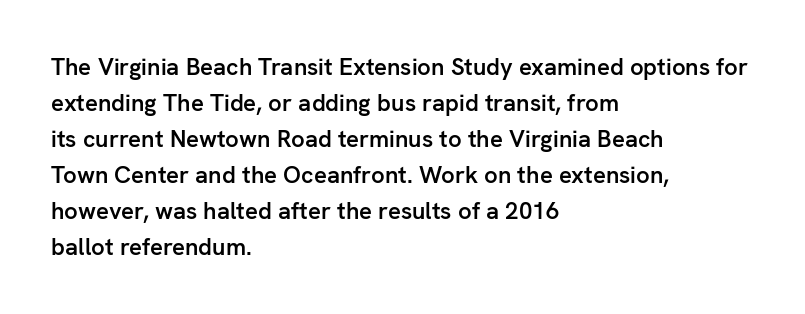
The type is set solid horizontally, with unmodified tracking. The space beneath each line is pristine and unruled. The passage shown stacks its lines at a standard gap. Visually the block forms a straight wall on the left and a jagged coastline on the right. The characters look somewhat weighty, a semibold short of true bold.
